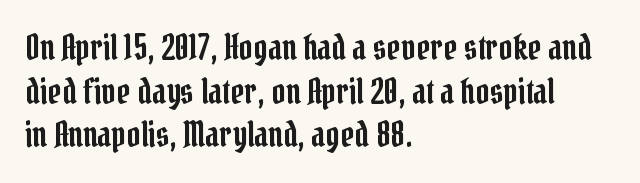
The image shows 34 px condensed serif type, upright; set left-aligned, normal line spacing (1.28x), normal letter spacing, not underlined; low stroke contrast and a medium x-height.
